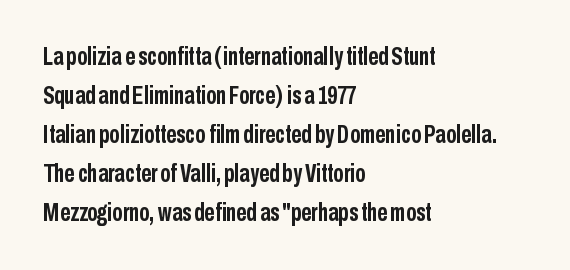
The image shows 25 px bold type, upright; set left-aligned, normal line spacing (1.56x), normal letter spacing, not underlined.
